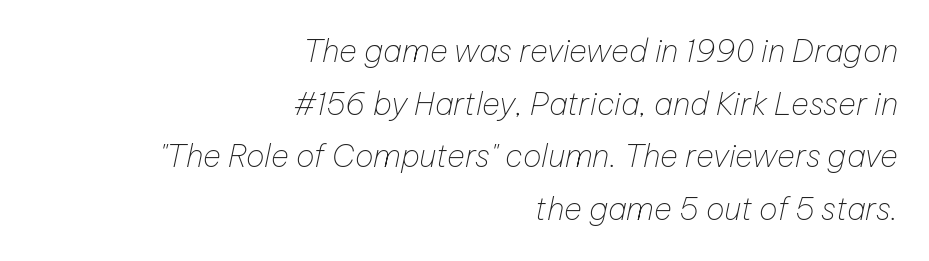
{"italic": "yes", "lean": "right", "slant_degrees": 12, "bold": "no", "weight": "thin", "width": "normal", "stroke_contrast": "low", "x_height": "medium", "monospaced": "no", "underline": "no", "align": "right", "line_spacing": "normal", "line_spacing_ratio": 1.7, "letter_spacing": "normal", "letter_spacing_em": 0.0, "glyph_px": 31}
